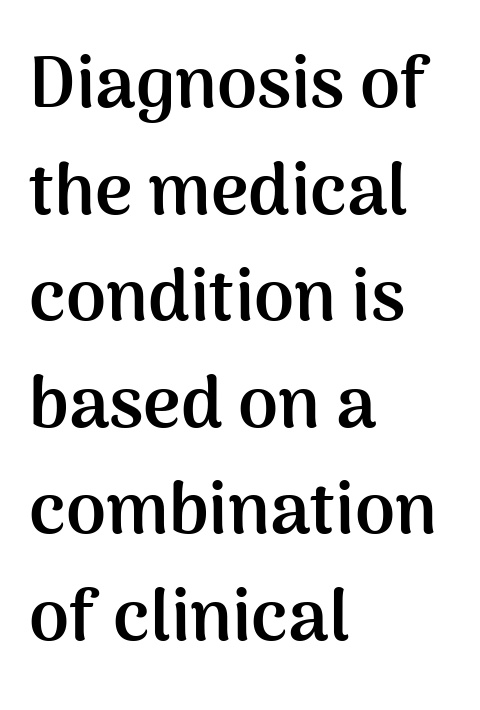
The image shows 72 px semibold sans-serif type, upright; set left-aligned, normal line spacing (1.48x), normal letter spacing, not underlined; medium stroke contrast and a medium x-height.
